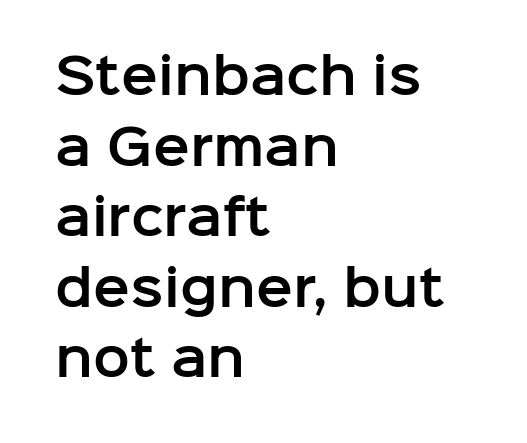
{"serif": "no", "italic": "no", "width": "normal", "stroke_contrast": "low", "x_height": "medium", "monospaced": "no", "underline": "no", "align": "left", "line_spacing": "normal", "line_spacing_ratio": 1.44, "letter_spacing": "normal", "letter_spacing_em": 0.0, "glyph_px": 49}
